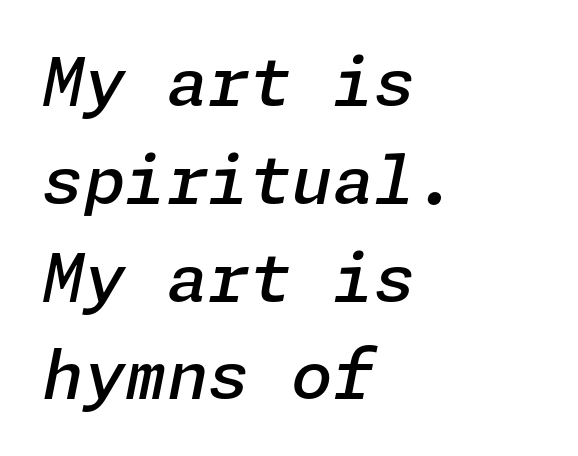
The image shows 67 px semibold type, italic (leaning right); set left-aligned, normal line spacing (1.46x), normal letter spacing, not underlined; low stroke contrast and a medium x-height.
